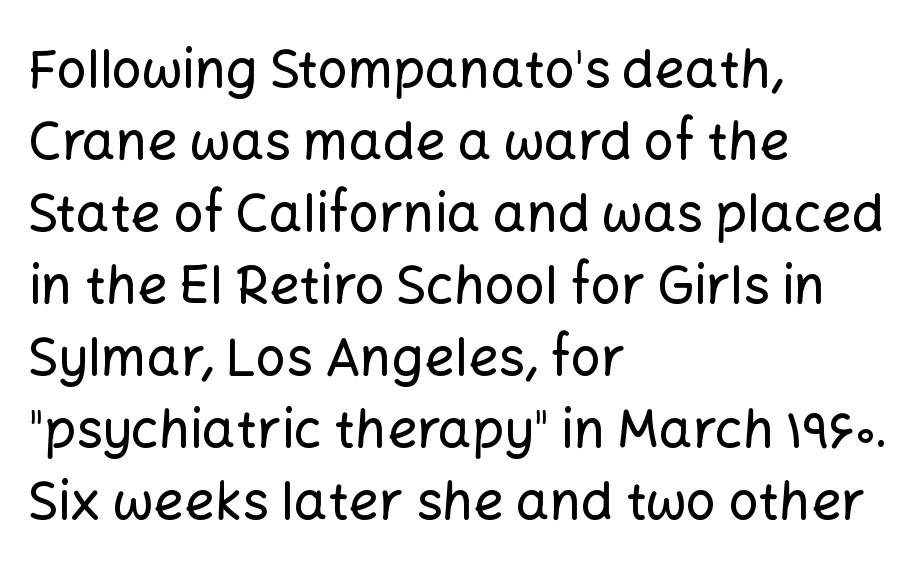
Q: Is the text italic (slanted)? A: No, it is upright.
Q: Is the typeface a serif or a sans-serif typeface? A: Sans-serif.
Q: Is the text underlined? A: No.
Q: How is the paragraph aligned? A: Left-aligned.
Q: Is the spacing between letters normal or unusually wide? A: Normal.
Q: Is the spacing between lines tight, normal or loose? A: Normal.
Q: Width (condensed, normal, or wide)? A: Normal.
Q: Stroke contrast? A: Low.
Q: x-height? A: Medium.
Q: Monospaced? A: No.
